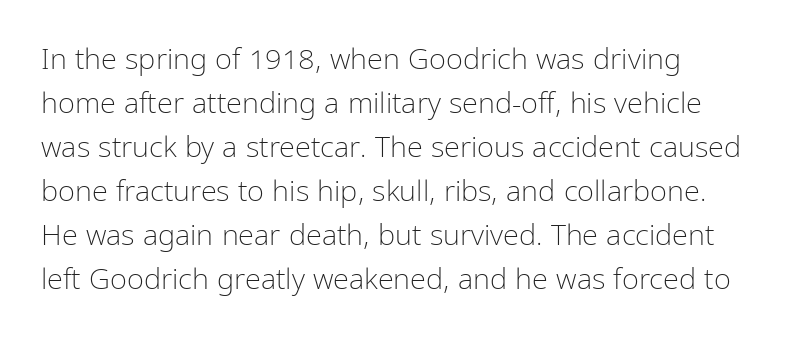
Q: Is the text bold? A: No.
Q: Is the text italic (slanted)? A: No, it is upright.
Q: Is the typeface a serif or a sans-serif typeface? A: Sans-serif.
Q: Is the text underlined? A: No.
Q: Is the spacing between letters normal or unusually wide? A: Normal.
Q: Is the spacing between lines tight, normal or loose? A: Normal.
Q: Width (condensed, normal, or wide)? A: Condensed.
Q: Stroke contrast? A: Low.
Q: x-height? A: Medium.
Q: Monospaced? A: No.
